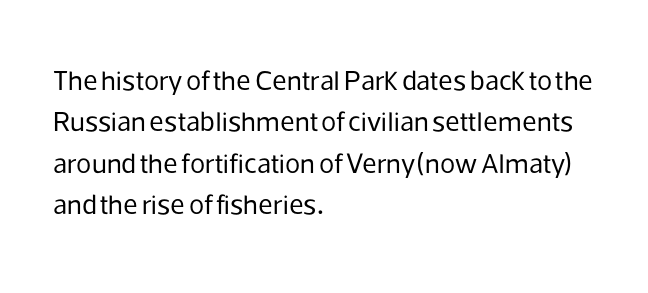
{"serif": "no", "italic": "no", "bold": "no", "weight": "regular", "width": "normal", "stroke_contrast": "low", "x_height": "medium", "monospaced": "no", "underline": "no", "align": "left", "line_spacing": "normal", "line_spacing_ratio": 1.48, "letter_spacing": "normal", "letter_spacing_em": 0.0, "glyph_px": 28}
